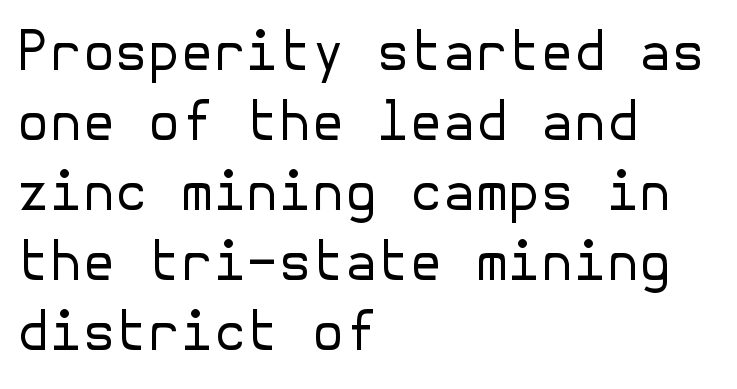
The image shows 53 px regular-weight sans-serif type, upright; set left-aligned, normal line spacing (1.32x), normal letter spacing, not underlined; low stroke contrast and a medium x-height.
